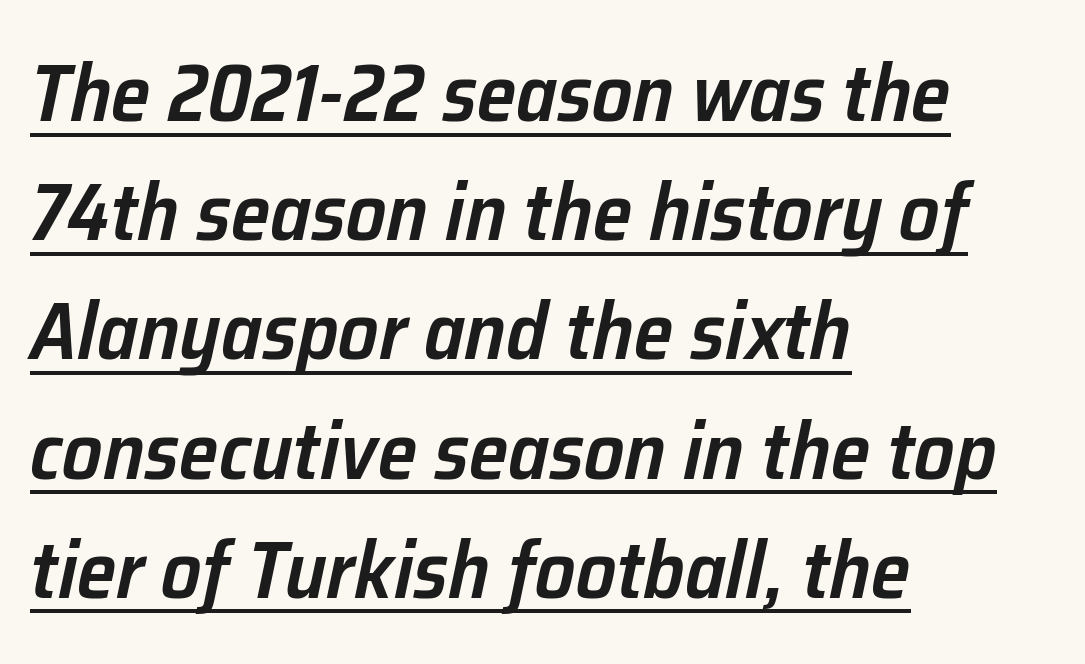
Q: Is the text bold? A: Semi-bold.
Q: Is the text italic (slanted)? A: Yes, it leans right by about 12 degrees.
Q: Is the text underlined? A: Yes.
Q: How is the paragraph aligned? A: Left-aligned.
Q: Is the spacing between letters normal or unusually wide? A: Normal.
Q: Is the spacing between lines tight, normal or loose? A: Normal.
Q: Width (condensed, normal, or wide)? A: Normal.
Q: Stroke contrast? A: Low.
Q: x-height? A: Medium.
Q: Monospaced? A: No.
